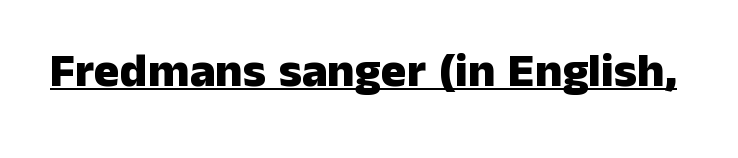
{"serif": "no", "italic": "no", "bold": "yes", "weight": "heavy", "width": "normal", "stroke_contrast": "low", "x_height": "medium", "monospaced": "no", "underline": "yes", "letter_spacing": "normal", "letter_spacing_em": 0.0, "glyph_px": 48}
